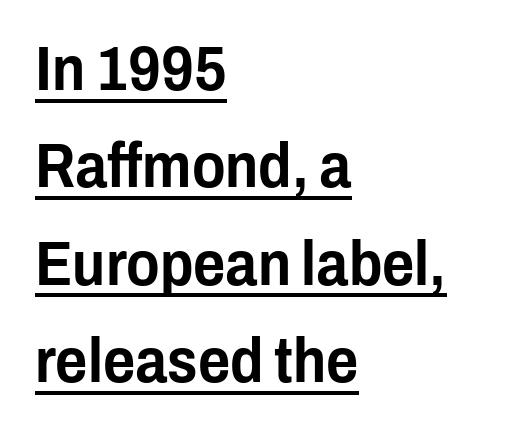
Teacher's note: observe the even left margin — that is flush-left alignment. Reading down the column, the eye jumps a familiar distance to each next line. The letterforms sit shoulder to shoulder at normal distance. Look at the bottom of the vertical strokes: they stop flat, with no serifs. The lettering stays uniformly vertical, giving the passage a roman look.
